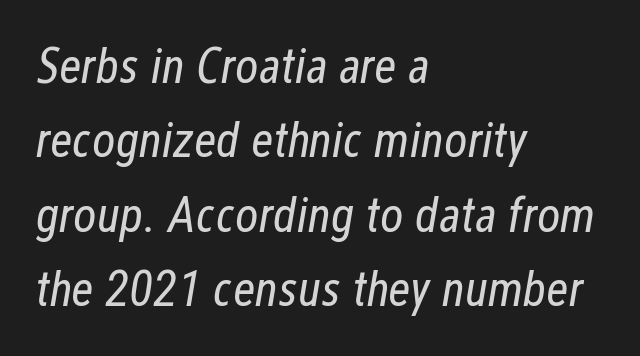
The strip under each line holds only bare page. The letters sit at their default tracking, neither squeezed nor spread. Is the type heavy? It reads as light-to-regular instead. The letters advance in unequal steps, a hallmark of proportional type. The designer left line spacing at the default.
